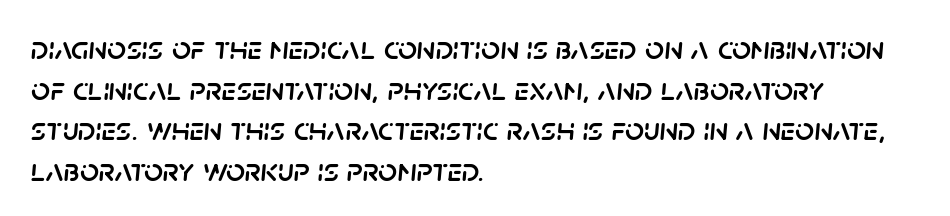
{"italic": "yes", "lean": "right", "slant_degrees": 5, "width": "normal", "stroke_contrast": "low", "x_height": "large", "monospaced": "no", "underline": "no", "align": "left", "line_spacing_ratio": 1.23, "letter_spacing": "normal", "letter_spacing_em": 0.0, "glyph_px": 33}
